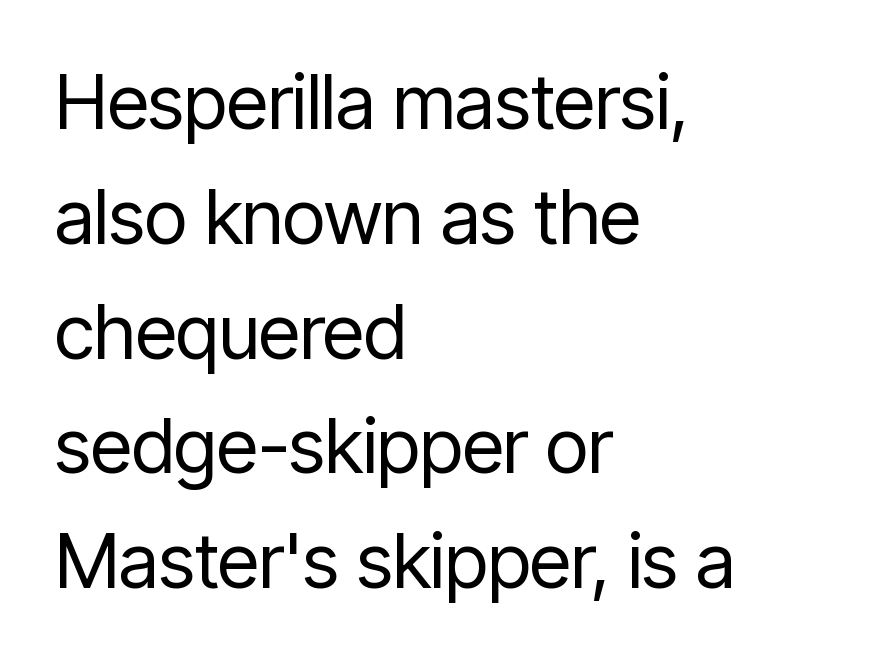
{"serif": "no", "italic": "no", "bold": "no", "weight": "regular", "width": "condensed", "stroke_contrast": "low", "x_height": "medium", "monospaced": "no", "underline": "no", "align": "left", "line_spacing": "normal", "line_spacing_ratio": 1.51, "letter_spacing": "normal", "letter_spacing_em": 0.0, "glyph_px": 76}
